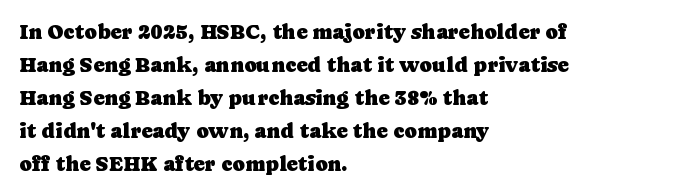
Q: Is the text italic (slanted)? A: No, it is upright.
Q: Is the text underlined? A: No.
Q: How is the paragraph aligned? A: Left-aligned.
Q: Is the spacing between letters normal or unusually wide? A: Normal.
Q: Is the spacing between lines tight, normal or loose? A: Normal.
